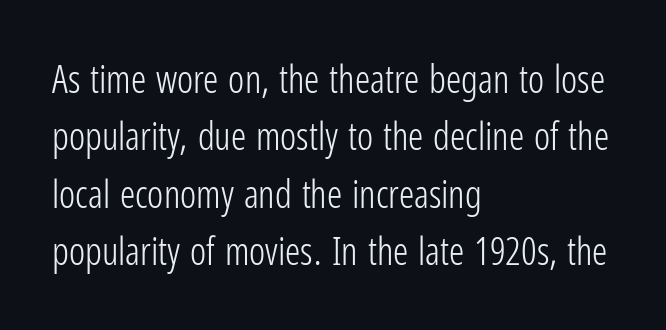
These lines sit exactly where default settings would place them. Short note: letters normally spaced. No feet cap the strokes, marking this as sans-serif type. Only glyphs here, with clear space below each row. Alignment: flush left.
